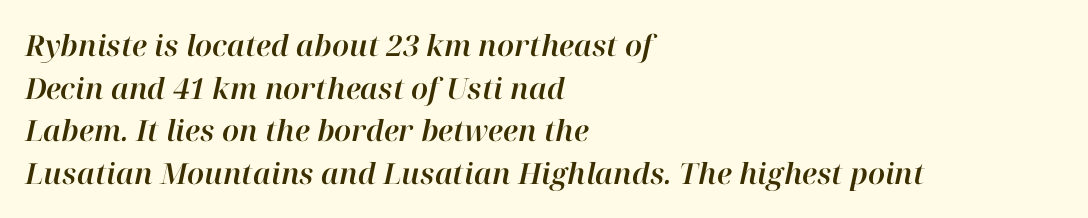
Line starts are locked; line ends wander. Type without underlining. The rendering keeps characters at their native spacing. Summary of vertical rhythm: regular, with standard interline spacing.
